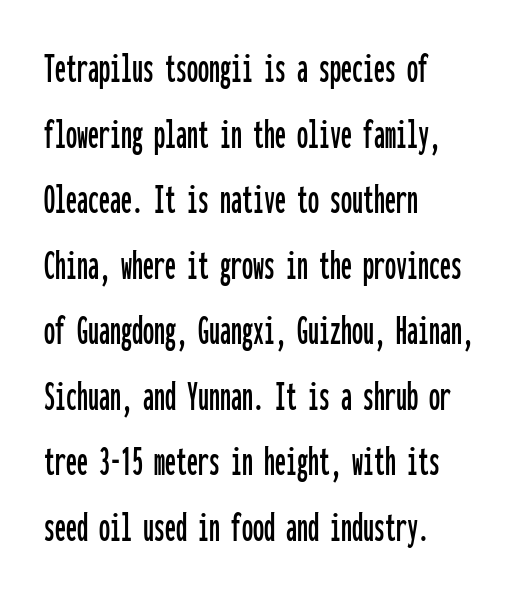
Q: Is the text italic (slanted)? A: No, it is upright.
Q: Is the typeface a serif or a sans-serif typeface? A: Sans-serif.
Q: Is the text underlined? A: No.
Q: How is the paragraph aligned? A: Left-aligned.
Q: Is the spacing between letters normal or unusually wide? A: Normal.
Q: Is the spacing between lines tight, normal or loose? A: Normal.
Q: Width (condensed, normal, or wide)? A: Condensed.
Q: Stroke contrast? A: Low.
Q: x-height? A: Medium.
Q: Monospaced? A: Yes.
